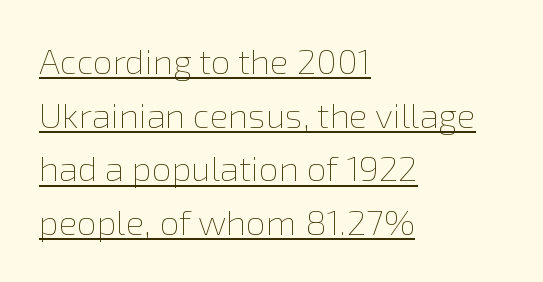
The image shows 35 px thin type, upright; set left-aligned, normal line spacing (1.53x), normal letter spacing, underlined; a medium x-height.
